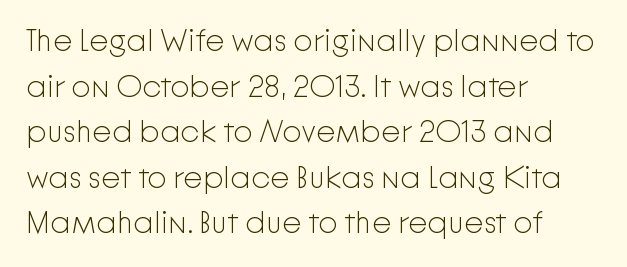
This reads as an unemphasized weight, regular at the heaviest. In CSS terms this would be text-align: left. This rendering leaves character spacing at its baseline value. Vertical spacing — default.
